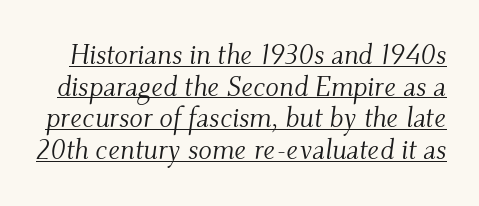
The image shows 28 px light serif type, italic (leaning right); set tight line spacing (1.13x), normal letter spacing, underlined; medium stroke contrast and a small x-height.
